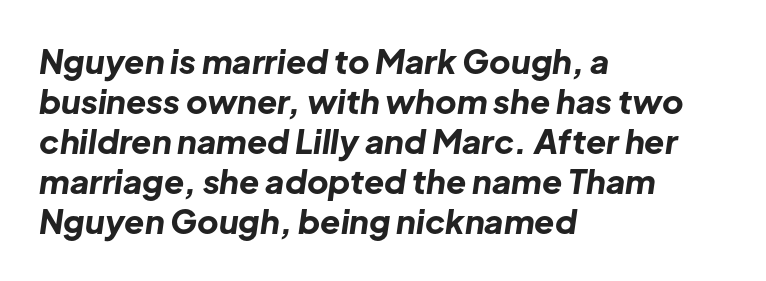
Q: Is the text bold? A: Yes.
Q: Is the text italic (slanted)? A: Yes, it leans right by about 8 degrees.
Q: Is the text underlined? A: No.
Q: How is the paragraph aligned? A: Left-aligned.
Q: Is the spacing between letters normal or unusually wide? A: Normal.
Q: Width (condensed, normal, or wide)? A: Normal.
Q: Stroke contrast? A: Low.
Q: x-height? A: Medium.
Q: Monospaced? A: No.
